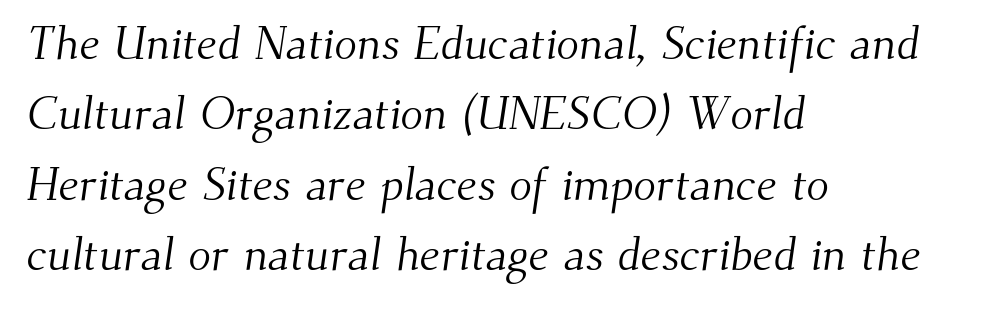
Stems here are at most as thick as an everyday book face. In CSS terms this would be text-align: left. Do the characters align in a grid? No, the font is proportional. Compared with typical paragraphs, the rows here are spaced about the same.
